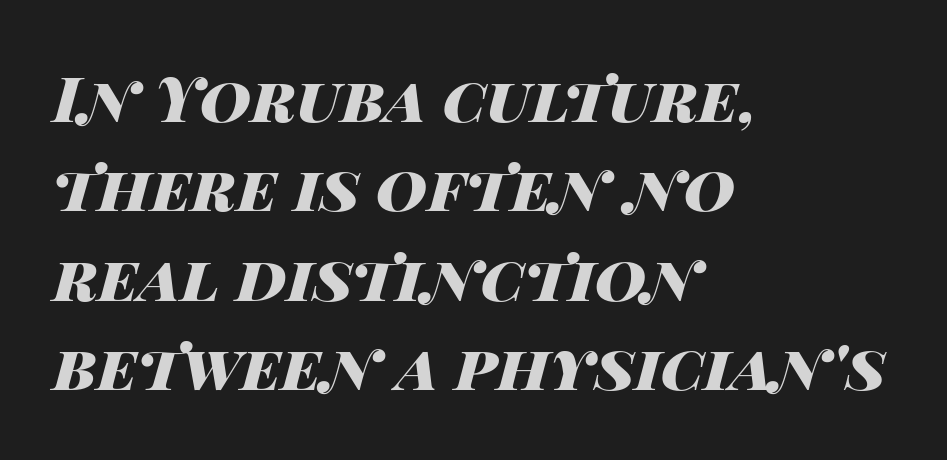
{"italic": "yes", "lean": "right", "slant_degrees": 14, "bold": "yes", "weight": "heavy", "width": "wide", "stroke_contrast": "high", "x_height": "large", "monospaced": "no", "underline": "no", "align": "left", "line_spacing": "normal", "line_spacing_ratio": 1.42, "letter_spacing": "normal", "letter_spacing_em": 0.0, "glyph_px": 63}
